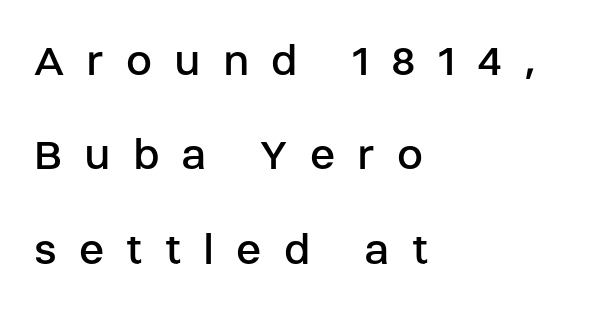
Stem width sits at or under what a default text font uses. The letters advance in unequal steps, a hallmark of proportional type. A bare baseline throughout the passage. The paragraph shown leans on its left margin. The letters are spread apart with noticeably loose tracking.
